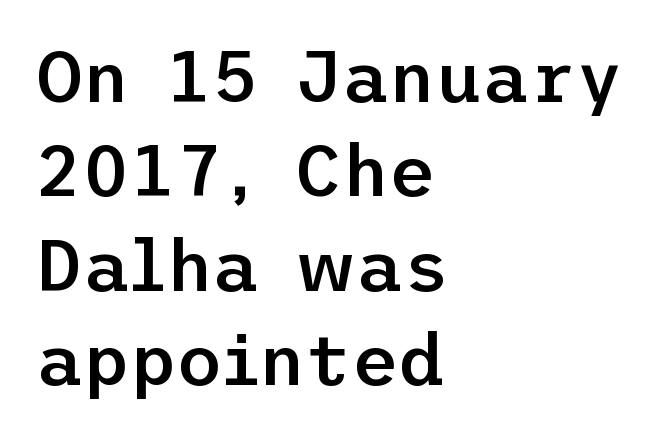
{"serif": "no", "italic": "no", "bold": "semi", "weight": "semibold", "width": "normal", "stroke_contrast": "low", "x_height": "medium", "underline": "no", "align": "left", "line_spacing": "normal", "line_spacing_ratio": 1.31, "letter_spacing": "normal", "letter_spacing_em": 0.0, "glyph_px": 72}
